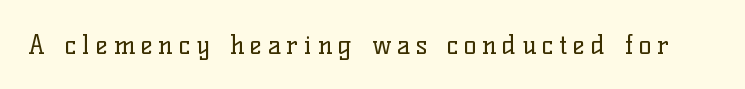
The image shows 26 px text type, upright; set unusually wide letter spacing (+0.22 em), not underlined.
